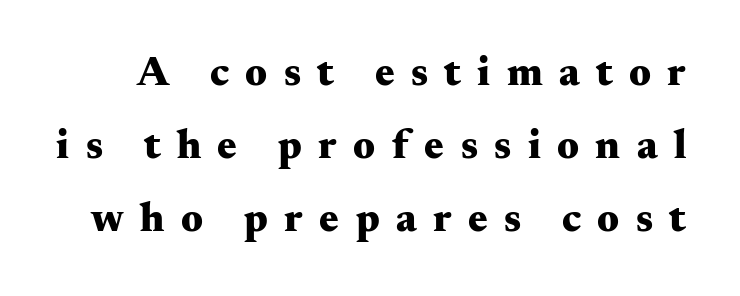
The image shows 41 px heavy, wide serif type, upright; set line spacing 1.78x, unusually wide letter spacing (+0.4 em), not underlined; medium stroke contrast and a small x-height.
